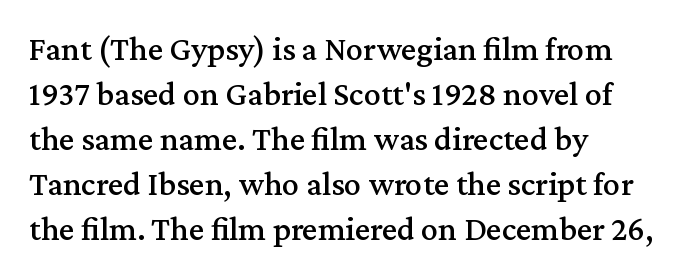
Q: Is the text italic (slanted)? A: No, it is upright.
Q: Is the typeface a serif or a sans-serif typeface? A: Serif.
Q: Is the text underlined? A: No.
Q: How is the paragraph aligned? A: Left-aligned.
Q: Is the spacing between letters normal or unusually wide? A: Normal.
Q: Is the spacing between lines tight, normal or loose? A: Normal.
Q: Width (condensed, normal, or wide)? A: Normal.
Q: Stroke contrast? A: Medium.
Q: x-height? A: Medium.
Q: Monospaced? A: No.
